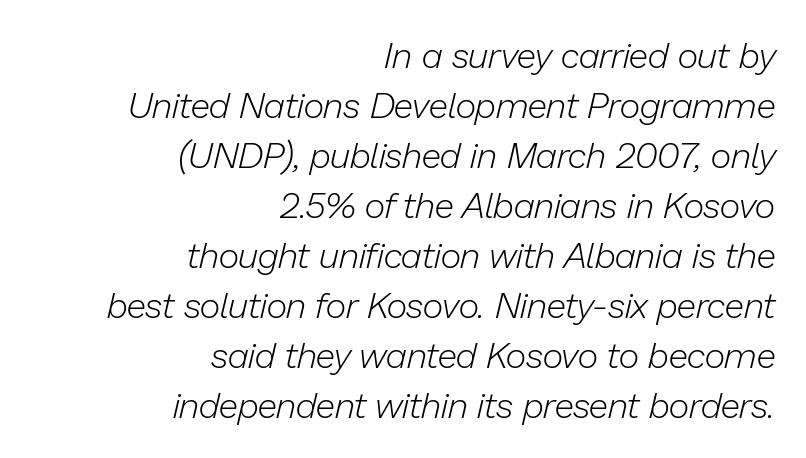
A typesetter would mark this as italic. The text block is weighted toward the right margin, trailing off unevenly leftward. A typesetter would call this proportional, since set widths differ per character. No extra ink here — the face is not bold.
